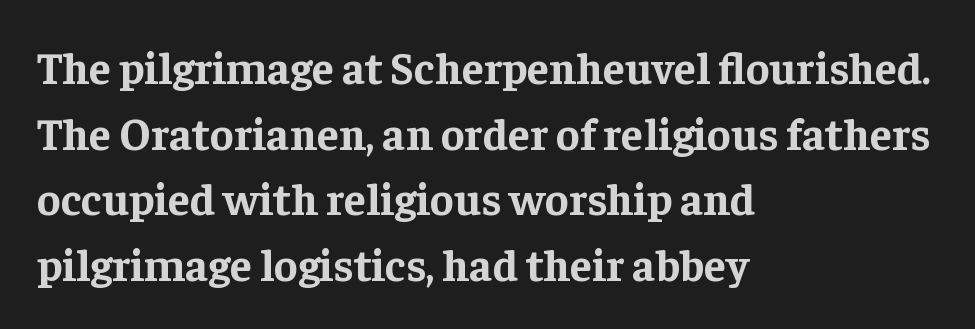
Q: Is the text bold? A: Yes.
Q: Is the text italic (slanted)? A: No, it is upright.
Q: Is the typeface a serif or a sans-serif typeface? A: Serif.
Q: Is the text underlined? A: No.
Q: How is the paragraph aligned? A: Left-aligned.
Q: Is the spacing between letters normal or unusually wide? A: Normal.
Q: Is the spacing between lines tight, normal or loose? A: Normal.
Q: Width (condensed, normal, or wide)? A: Normal.
Q: Stroke contrast? A: Low.
Q: x-height? A: Medium.
Q: Monospaced? A: No.
